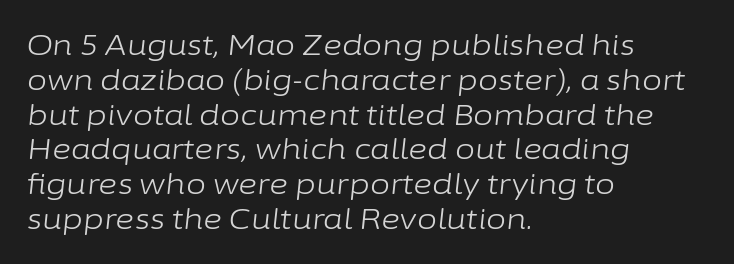
Q: Is the text bold? A: No.
Q: Is the text italic (slanted)? A: Yes, it leans right by about 6 degrees.
Q: Is the text underlined? A: No.
Q: How is the paragraph aligned? A: Left-aligned.
Q: Is the spacing between letters normal or unusually wide? A: Normal.
Q: Width (condensed, normal, or wide)? A: Normal.
Q: Stroke contrast? A: Low.
Q: x-height? A: Medium.
Q: Monospaced? A: No.
